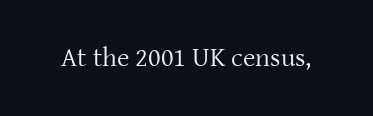
{"italic": "no", "bold": "no", "underline": "no", "letter_spacing": "normal", "letter_spacing_em": 0.0, "glyph_px": 27}
